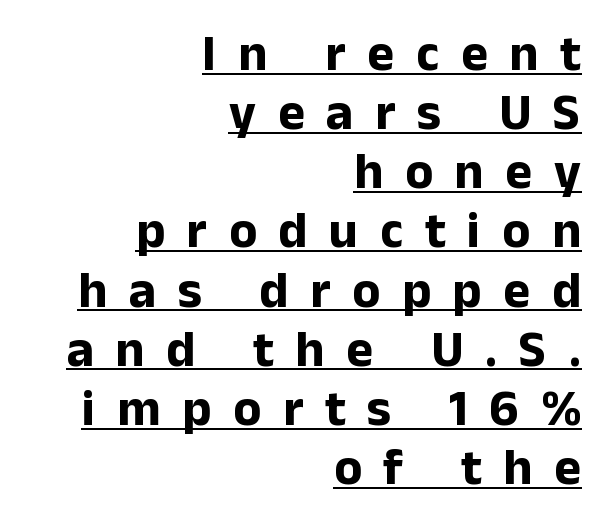
{"serif": "no", "italic": "no", "bold": "yes", "weight": "bold", "width": "normal", "stroke_contrast": "low", "x_height": "medium", "monospaced": "no", "underline": "yes", "align": "right", "line_spacing_ratio": 1.16, "letter_spacing": "wide", "letter_spacing_em": 0.43, "glyph_px": 51}
